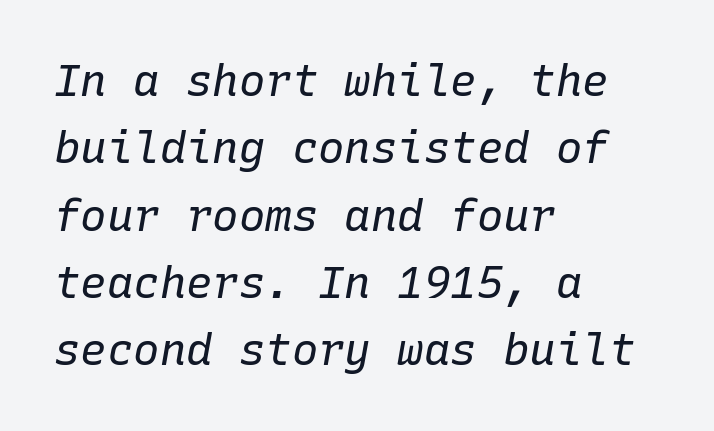
The image shows 44 px regular-weight type, italic (leaning right), monospaced; set left-aligned, normal line spacing (1.53x), normal letter spacing, not underlined; low stroke contrast and a medium x-height.
